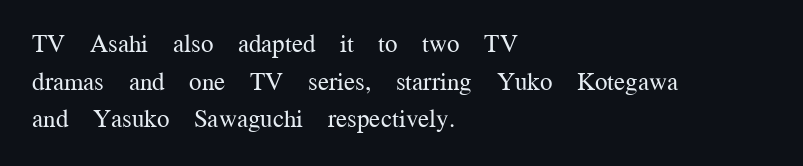
The face used here is rendered with its standard letterfit. Just letters on the line, the space beneath them empty. Caption: face not bold, strokes unweighted. Line spacing here is normal.
